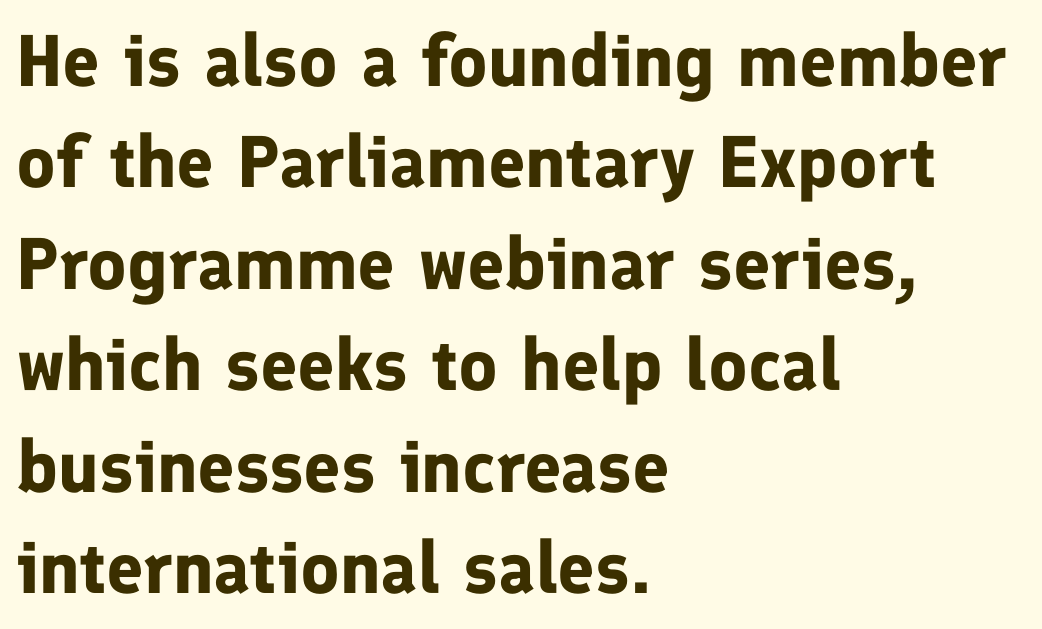
Q: Is the text bold? A: Yes.
Q: Is the text italic (slanted)? A: No, it is upright.
Q: Is the typeface a serif or a sans-serif typeface? A: Sans-serif.
Q: Is the text underlined? A: No.
Q: How is the paragraph aligned? A: Left-aligned.
Q: Is the spacing between letters normal or unusually wide? A: Normal.
Q: Is the spacing between lines tight, normal or loose? A: Normal.
Q: Width (condensed, normal, or wide)? A: Normal.
Q: Stroke contrast? A: Low.
Q: x-height? A: Medium.
Q: Monospaced? A: No.
